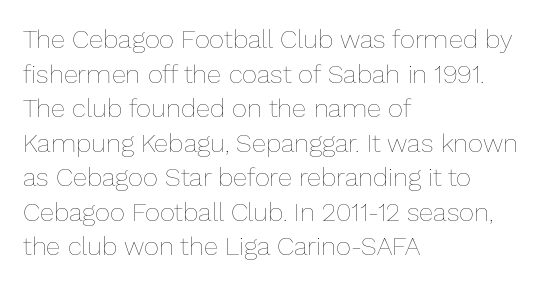
No chunkiness to these letters — they're not bold. A classic flush-left, rag-right setting is used for this passage. One glance says typical: line gaps are just what's usual. The letters sit at their default tracking, neither squeezed nor spread.
